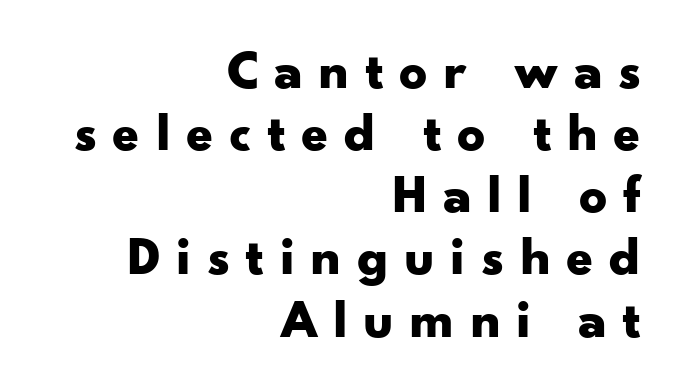
Check under the words: just untouched page. The face used here is a sans, in the tradition of grotesques and geometrics. In CSS terms this would be text-align: right. Compared with an ordinary text face, these strokes are far heavier — a full bold. Substantial extra tracking has been applied to these lines.
